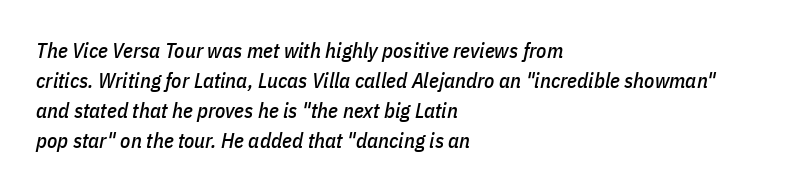
The image shows 21 px text type, italic (leaning right); set left-aligned, normal line spacing (1.43x), normal letter spacing, not underlined.
